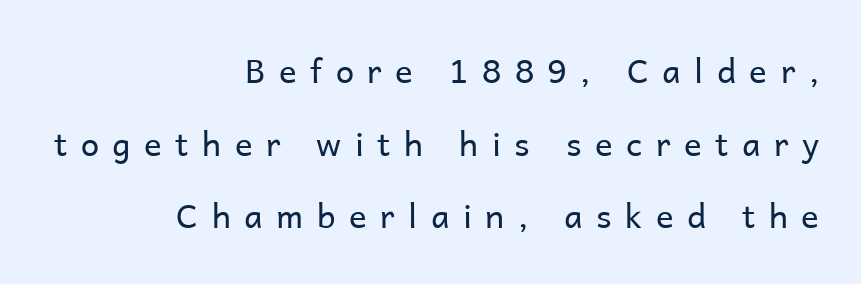
The image shows 33 px regular-weight sans-serif type, upright; set right-aligned, loose line spacing (2.2x), unusually wide letter spacing (+0.41 em), not underlined; low stroke contrast and a medium x-height.
